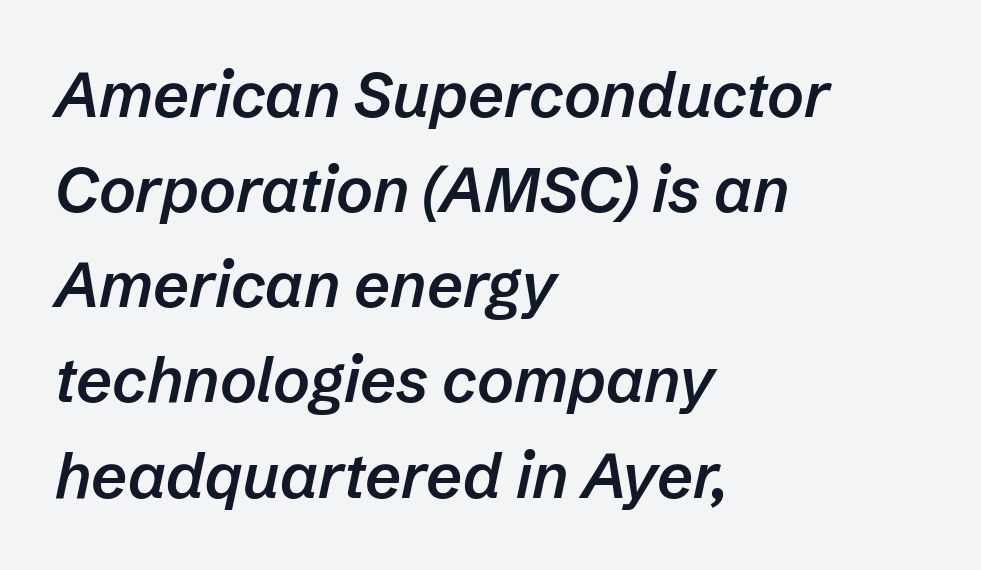
Q: Is the text bold? A: Semi-bold.
Q: Is the text italic (slanted)? A: Yes, it leans right by about 12 degrees.
Q: Is the text underlined? A: No.
Q: How is the paragraph aligned? A: Left-aligned.
Q: Is the spacing between letters normal or unusually wide? A: Normal.
Q: Is the spacing between lines tight, normal or loose? A: Normal.
Q: Width (condensed, normal, or wide)? A: Normal.
Q: Stroke contrast? A: Low.
Q: x-height? A: Medium.
Q: Monospaced? A: No.
